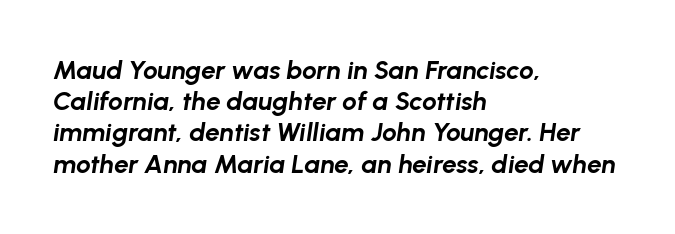
I'd describe the lettering as bold — thick and assertive. Style check: oblique. This sample is left-justified, so line endings fall wherever the words run out. Type without underlining.
